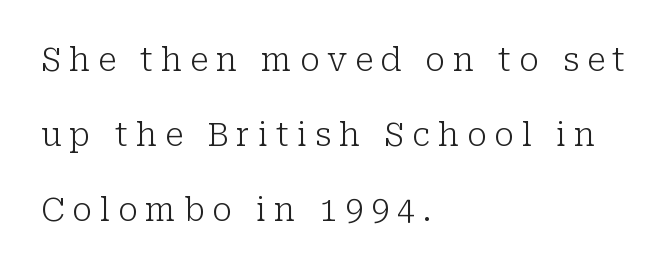
Q: Is the text bold? A: No.
Q: Is the text italic (slanted)? A: No, it is upright.
Q: Is the typeface a serif or a sans-serif typeface? A: Serif.
Q: Is the text underlined? A: No.
Q: How is the paragraph aligned? A: Left-aligned.
Q: Is the spacing between letters normal or unusually wide? A: Unusually wide.
Q: Is the spacing between lines tight, normal or loose? A: Loose.
Q: Width (condensed, normal, or wide)? A: Normal.
Q: Stroke contrast? A: Low.
Q: x-height? A: Medium.
Q: Monospaced? A: No.
